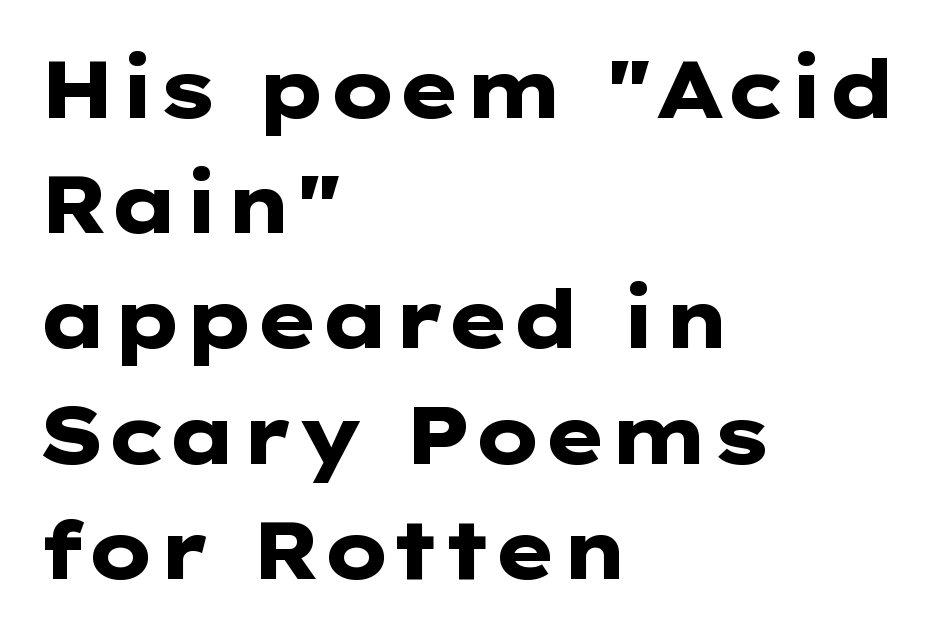
Q: Is the text bold? A: Yes.
Q: Is the text italic (slanted)? A: No, it is upright.
Q: Is the typeface a serif or a sans-serif typeface? A: Sans-serif.
Q: Is the text underlined? A: No.
Q: How is the paragraph aligned? A: Left-aligned.
Q: Is the spacing between letters normal or unusually wide? A: Normal.
Q: Is the spacing between lines tight, normal or loose? A: Normal.
Q: Width (condensed, normal, or wide)? A: Wide.
Q: Stroke contrast? A: Low.
Q: x-height? A: Medium.
Q: Monospaced? A: No.
